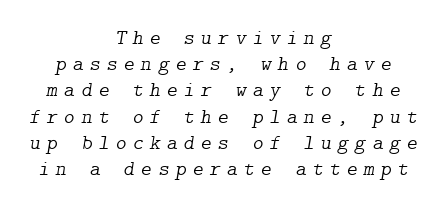
The image shows 21 px text type, italic (leaning right); set centered, normal line spacing (1.25x), unusually wide letter spacing (+0.29 em), not underlined.
